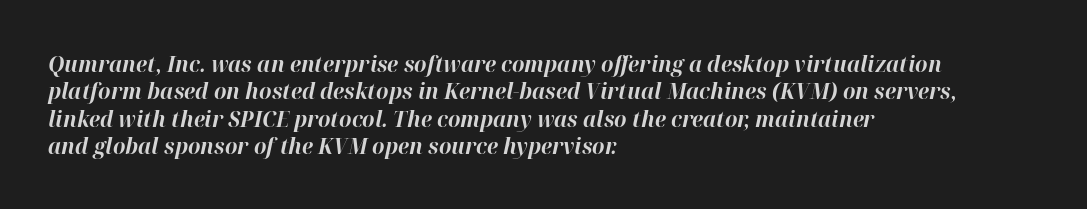
Q: Is the text bold? A: Yes.
Q: Is the text italic (slanted)? A: Yes, it leans right by about 12 degrees.
Q: Is the text underlined? A: No.
Q: How is the paragraph aligned? A: Left-aligned.
Q: Is the spacing between letters normal or unusually wide? A: Normal.
